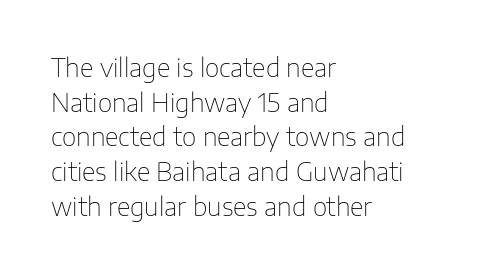
The image shows 25 px text type, upright; set left-aligned, normal line spacing (1.39x), normal letter spacing, not underlined.
